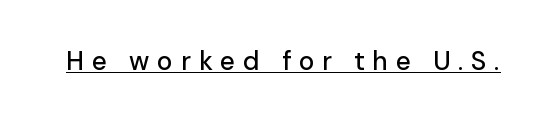
The image shows 26 px text type, upright; set unusually wide letter spacing (+0.3 em), underlined.
